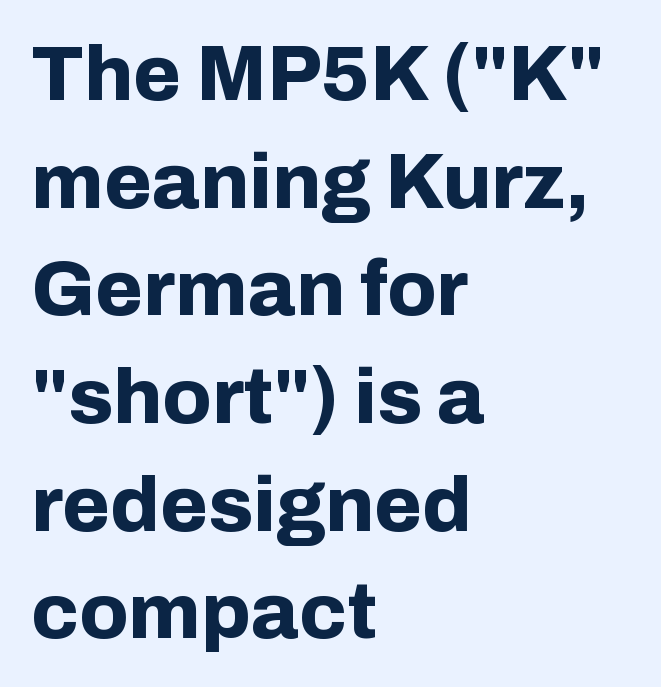
{"serif": "no", "italic": "no", "bold": "yes", "weight": "bold", "width": "normal", "stroke_contrast": "low", "x_height": "medium", "monospaced": "no", "underline": "no", "align": "left", "line_spacing": "normal", "line_spacing_ratio": 1.38, "letter_spacing": "normal", "letter_spacing_em": 0.0, "glyph_px": 78}
